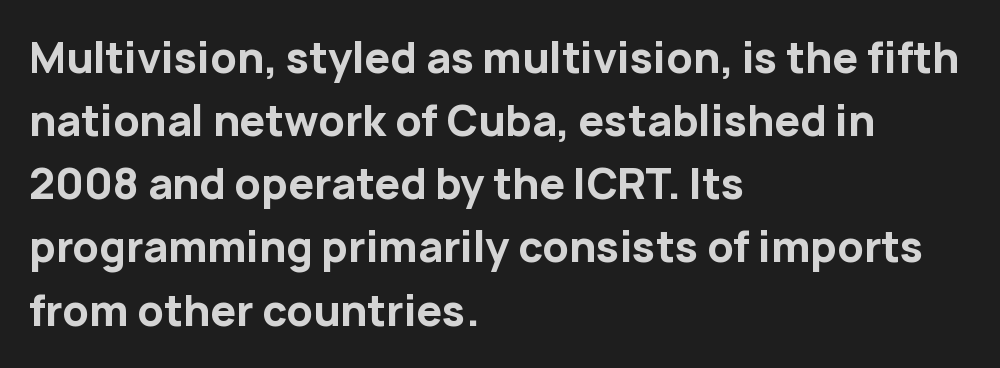
Q: Is the text bold? A: Yes.
Q: Is the text italic (slanted)? A: No, it is upright.
Q: Is the typeface a serif or a sans-serif typeface? A: Sans-serif.
Q: Is the text underlined? A: No.
Q: How is the paragraph aligned? A: Left-aligned.
Q: Is the spacing between letters normal or unusually wide? A: Normal.
Q: Is the spacing between lines tight, normal or loose? A: Normal.
Q: Width (condensed, normal, or wide)? A: Normal.
Q: Stroke contrast? A: Low.
Q: x-height? A: Medium.
Q: Monospaced? A: No.
